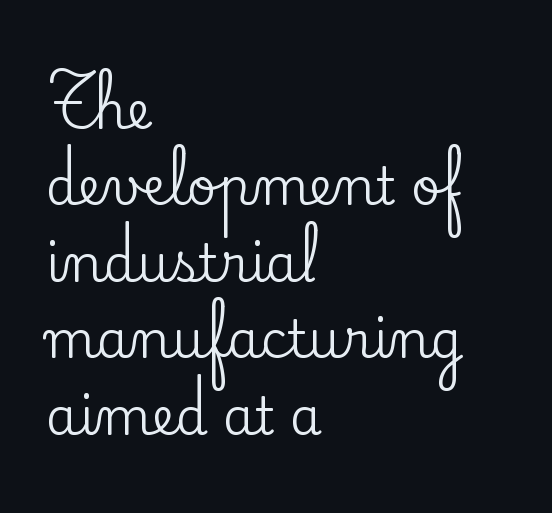
{"serif": "yes", "italic": "no", "width": "normal", "stroke_contrast": "low", "x_height": "small", "monospaced": "no", "underline": "no", "align": "left", "line_spacing": "normal", "line_spacing_ratio": 1.5, "letter_spacing": "normal", "letter_spacing_em": 0.0, "glyph_px": 51}
